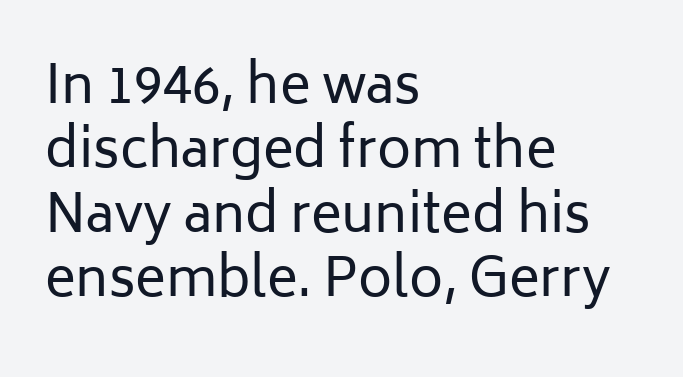
{"serif": "no", "italic": "no", "bold": "no", "weight": "regular", "width": "normal", "stroke_contrast": "low", "x_height": "medium", "monospaced": "no", "underline": "no", "align": "left", "line_spacing_ratio": 1.24, "letter_spacing": "normal", "letter_spacing_em": 0.0, "glyph_px": 52}
